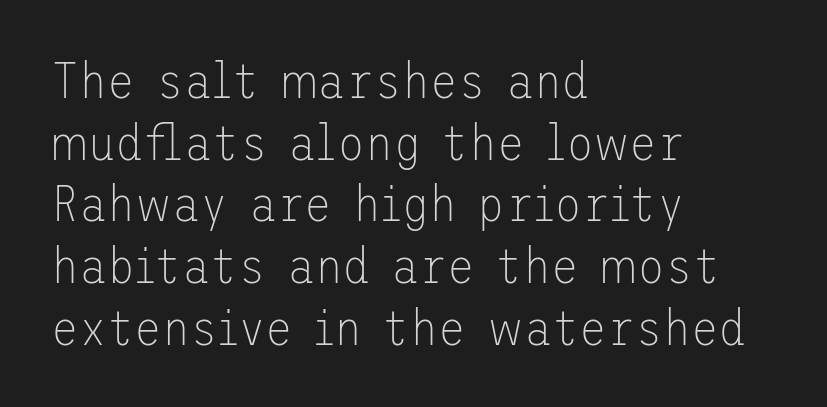
{"serif": "no", "italic": "no", "bold": "no", "weight": "thin", "width": "normal", "stroke_contrast": "low", "x_height": "medium", "underline": "no", "align": "left", "line_spacing_ratio": 1.21, "letter_spacing": "normal", "letter_spacing_em": 0.0, "glyph_px": 51}
